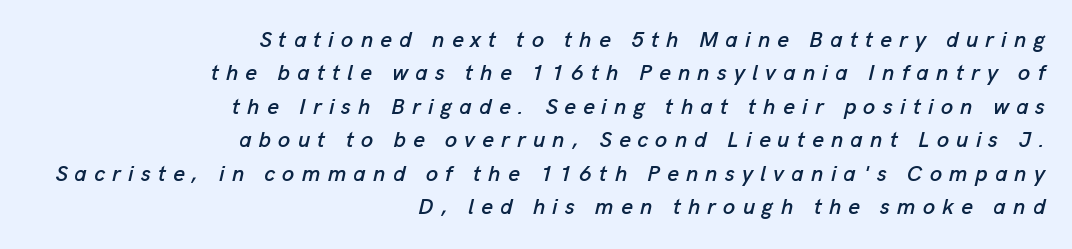
Q: Is the text italic (slanted)? A: Yes, it leans right by about 13 degrees.
Q: Is the text underlined? A: No.
Q: How is the paragraph aligned? A: Right-aligned.
Q: Is the spacing between letters normal or unusually wide? A: Unusually wide.
Q: Is the spacing between lines tight, normal or loose? A: Normal.
